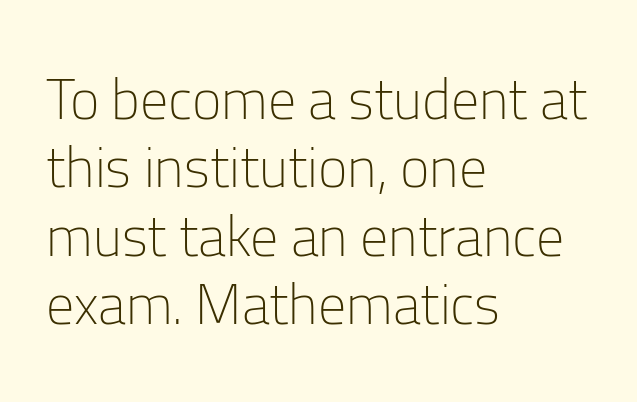
The image shows 56 px light sans-serif type, upright; set left-aligned, line spacing 1.22x, normal letter spacing, not underlined; low stroke contrast and a medium x-height.
